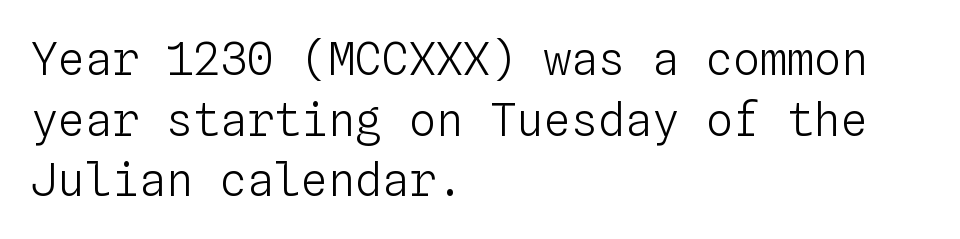
Visually the block forms a straight wall on the left and a jagged coastline on the right. Default kerning and tracking; the words read as compact shapes. Fixed-width glyphs throughout — classic coding-font behaviour. A typesetter would call this leading conventional body-copy spacing. This reads as an unemphasized weight, regular at the heaviest. The passage shown is not underscored anywhere.
